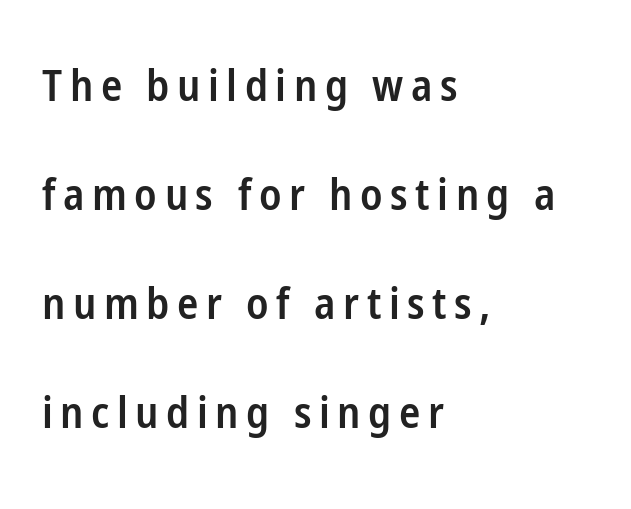
A roman cut, with each character standing at attention. A somewhat darkened texture: the type is semibold rather than bold. Note the varied advance widths — an 'i' is clearly narrower than an 'm'. You could fit nearly another row in the gap between these rows. Clear beneath every line of the passage.
